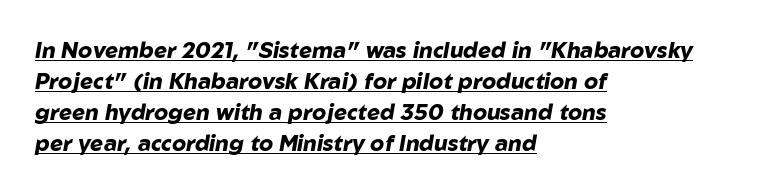
What decoration does the sample have? An underline. The passage shown has conventional tracking throughout. One-word summary of the alignment: left. Plenty of ink on the page — the face is bold. The typography opts for an oblique posture over an upright one. The vertical gap from one line to the next is medium.
